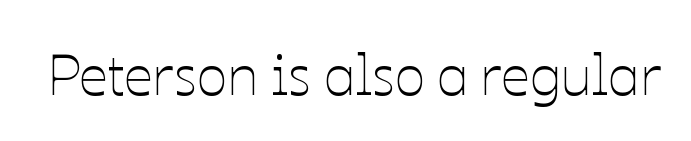
{"italic": "no", "bold": "no", "weight": "thin", "width": "normal", "stroke_contrast": "low", "x_height": "medium", "monospaced": "no", "underline": "no", "letter_spacing": "normal", "letter_spacing_em": 0.0, "glyph_px": 57}
